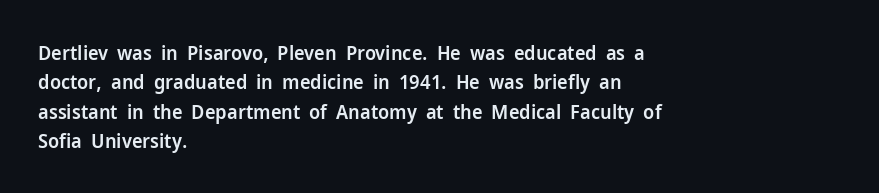
The image shows 20 px text type, upright; set left-aligned, normal line spacing (1.47x), normal letter spacing, not underlined.
